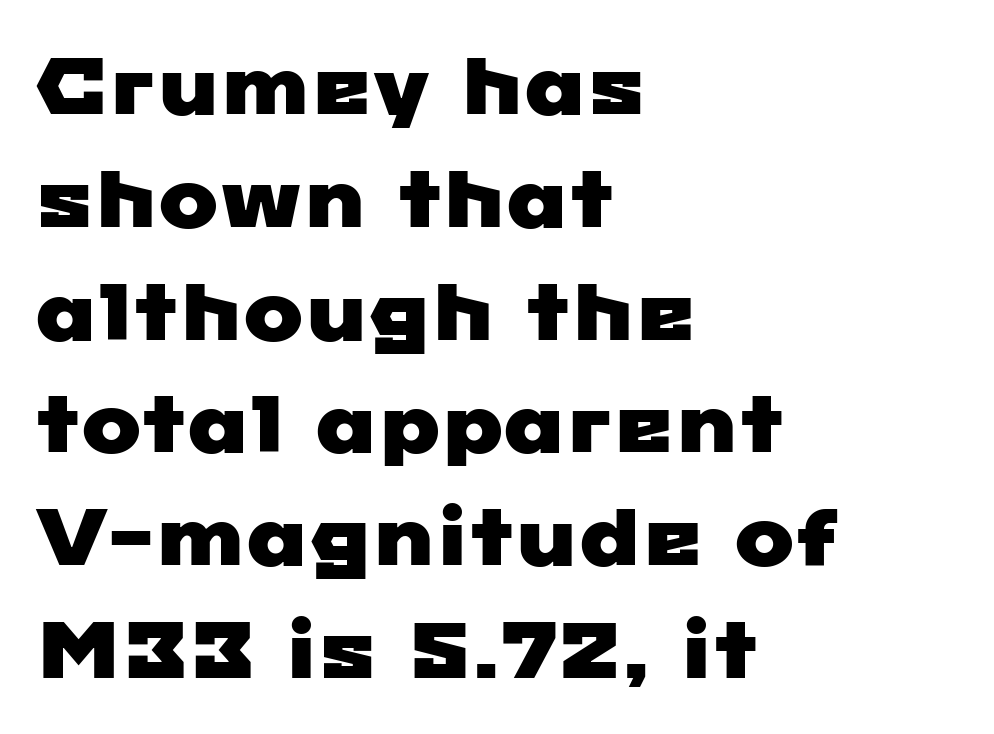
Q: Is the typeface a serif or a sans-serif typeface? A: Sans-serif.
Q: Is the text underlined? A: No.
Q: How is the paragraph aligned? A: Left-aligned.
Q: Is the spacing between letters normal or unusually wide? A: Normal.
Q: Is the spacing between lines tight, normal or loose? A: Normal.
Q: Width (condensed, normal, or wide)? A: Wide.
Q: Stroke contrast? A: Low.
Q: x-height? A: Medium.
Q: Monospaced? A: No.
